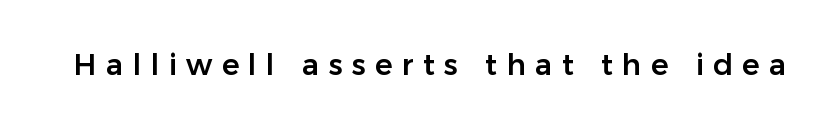
A typesetter would call this heavily tracked-out type. Think of a printed novel: that variable character pitch is what you see here. Vertical strokes here are truly vertical. The words here are not underlined.
